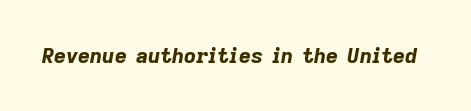
{"italic": "yes", "lean": "right", "slant_degrees": 9, "bold": "yes", "underline": "no", "letter_spacing": "normal", "letter_spacing_em": 0.0, "glyph_px": 21}
